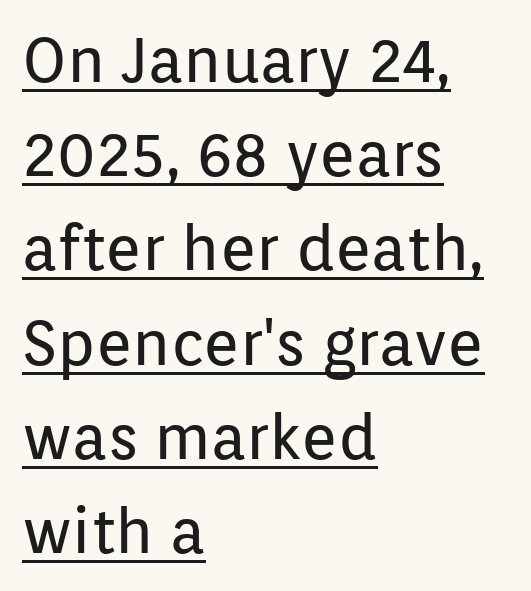
The image shows 62 px regular-weight sans-serif type, upright; set left-aligned, normal line spacing (1.52x), normal letter spacing, underlined; low stroke contrast and a medium x-height.
